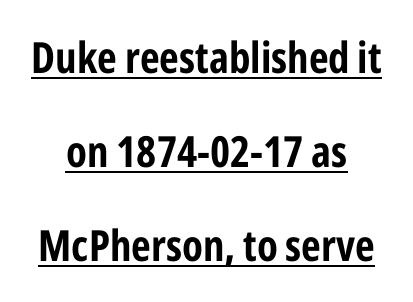
Q: Is the text bold? A: Yes.
Q: Is the text italic (slanted)? A: No, it is upright.
Q: Is the typeface a serif or a sans-serif typeface? A: Sans-serif.
Q: Is the text underlined? A: Yes.
Q: How is the paragraph aligned? A: Centered.
Q: Is the spacing between letters normal or unusually wide? A: Normal.
Q: Is the spacing between lines tight, normal or loose? A: Loose.
Q: Width (condensed, normal, or wide)? A: Condensed.
Q: Stroke contrast? A: Low.
Q: x-height? A: Medium.
Q: Monospaced? A: No.
